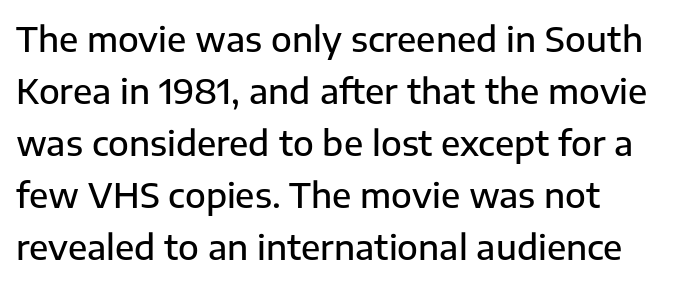
The image shows 34 px semibold sans-serif type, upright; set left-aligned, normal line spacing (1.53x), normal letter spacing, not underlined; low stroke contrast and a medium x-height.
